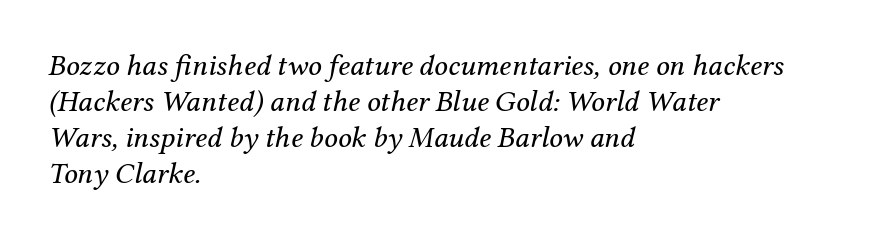
Q: Is the text bold? A: No.
Q: Is the text italic (slanted)? A: Yes, it leans right by about 12 degrees.
Q: Is the typeface a serif or a sans-serif typeface? A: Serif.
Q: Is the text underlined? A: No.
Q: How is the paragraph aligned? A: Left-aligned.
Q: Is the spacing between letters normal or unusually wide? A: Normal.
Q: Width (condensed, normal, or wide)? A: Normal.
Q: Stroke contrast? A: Medium.
Q: x-height? A: Medium.
Q: Monospaced? A: No.
